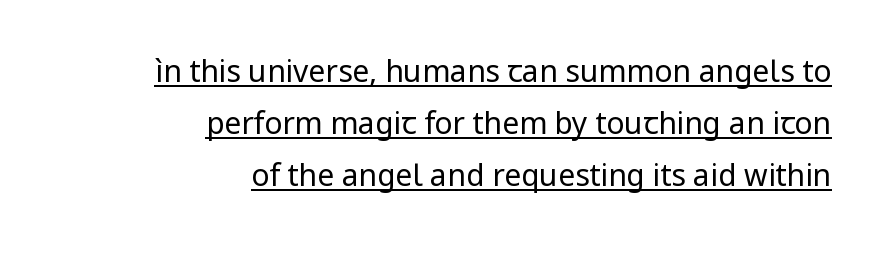
In terms of letterspacing, this is plain default setting. Look at the bottom of the vertical strokes: they stop flat, with no serifs. Every character sits straight up, as roman type does. Underline: present.
